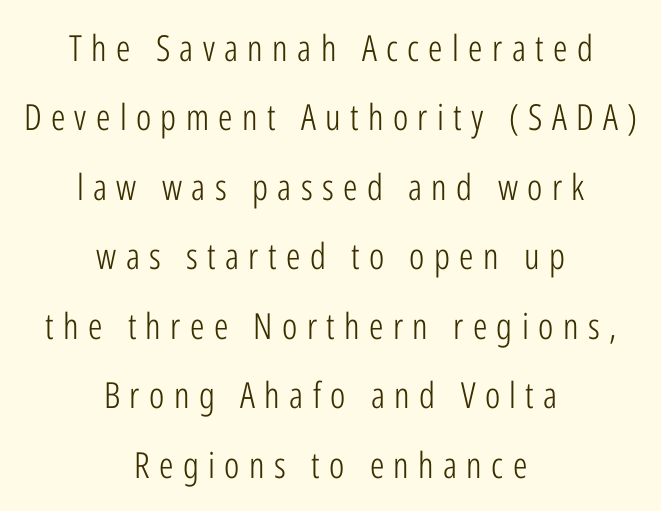
The image shows 36 px light, condensed sans-serif type, upright; set centered, loose line spacing (1.93x), unusually wide letter spacing (+0.26 em), not underlined; low stroke contrast and a medium x-height.
